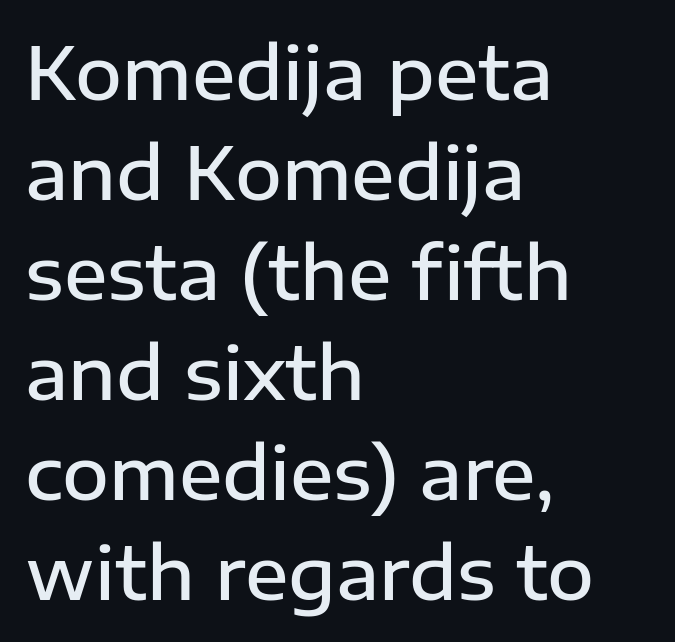
{"serif": "no", "italic": "no", "bold": "semi", "weight": "semibold", "width": "normal", "stroke_contrast": "low", "x_height": "medium", "monospaced": "no", "underline": "no", "align": "left", "line_spacing": "normal", "line_spacing_ratio": 1.39, "letter_spacing": "normal", "letter_spacing_em": 0.0, "glyph_px": 72}
